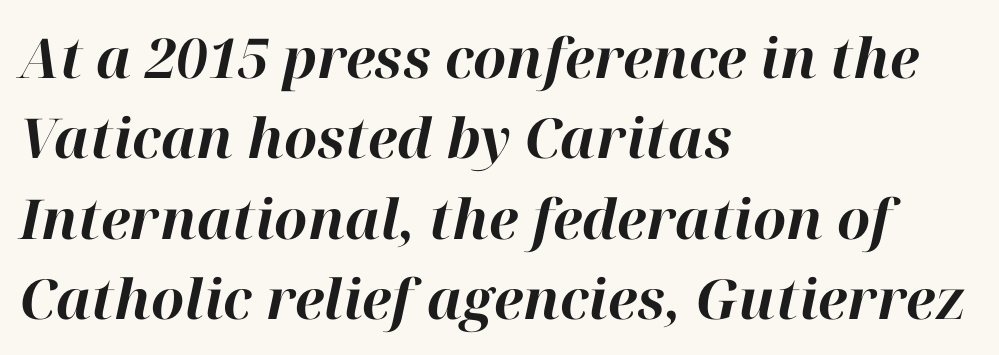
{"italic": "yes", "lean": "right", "slant_degrees": 12, "bold": "yes", "weight": "bold", "width": "normal", "stroke_contrast": "high", "x_height": "medium", "monospaced": "no", "underline": "no", "align": "left", "line_spacing": "normal", "line_spacing_ratio": 1.46, "letter_spacing": "normal", "letter_spacing_em": 0.0, "glyph_px": 55}
